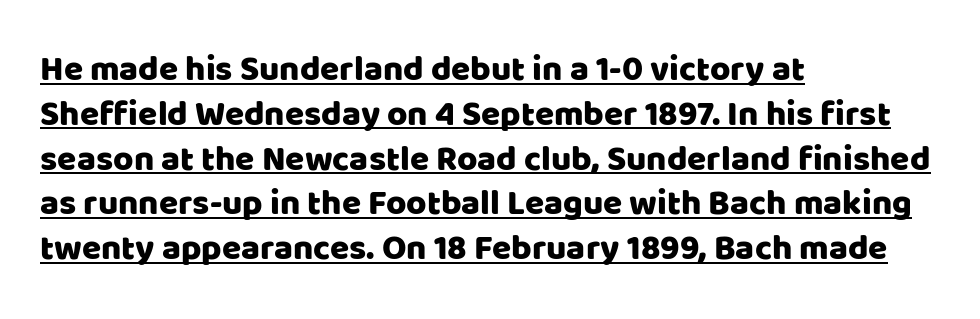
{"serif": "no", "italic": "no", "width": "normal", "stroke_contrast": "low", "x_height": "large", "monospaced": "no", "underline": "yes", "align": "left", "line_spacing": "normal", "line_spacing_ratio": 1.28, "letter_spacing": "normal", "letter_spacing_em": 0.0, "glyph_px": 35}
